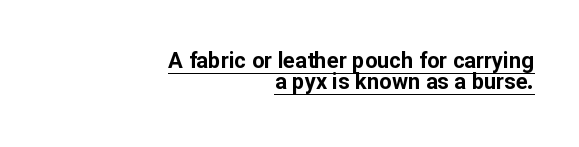
{"italic": "no", "bold": "yes", "underline": "yes", "align": "right", "line_spacing": "tight", "line_spacing_ratio": 0.97, "letter_spacing": "normal", "letter_spacing_em": 0.0, "glyph_px": 22}
